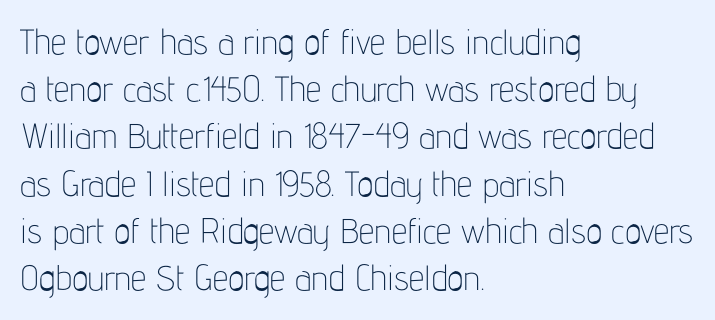
The ragged edge is on the right, which tells us the setting is flush left. Vertically, the passage feels balanced, rows spaced as you'd expect. This sample has the flowing, uneven cadence of proportional lettering. Summary of weight: not heavy and not bold.
